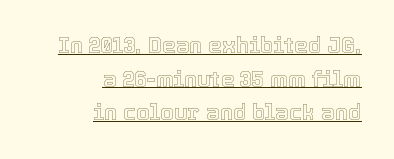
The image shows 22 px text type, upright; set right-aligned, normal line spacing (1.53x), normal letter spacing, underlined.
